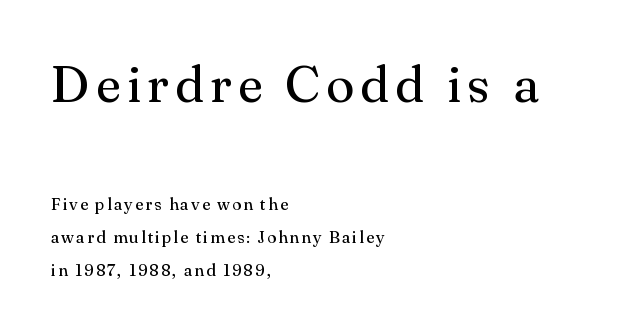
Which chunk is bigger? The first one — the top block dwarfs the bottom. You could not count columns in this text — the font is proportionally spaced. Letters have the restrained weight of plain body copy at most. These lines were composed using upright roman letters.
